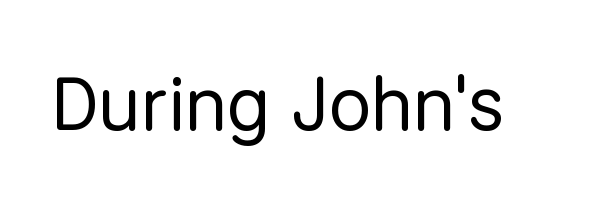
Here the designer chose a conventional face with non-uniform glyph widths. To sum up the face: it is a sans, with no serifs. A bare baseline throughout the passage. In terms of posture, this sample is upright. Compared with a typical body face, this is equally light or lighter still. The rendering keeps characters at their native spacing.
